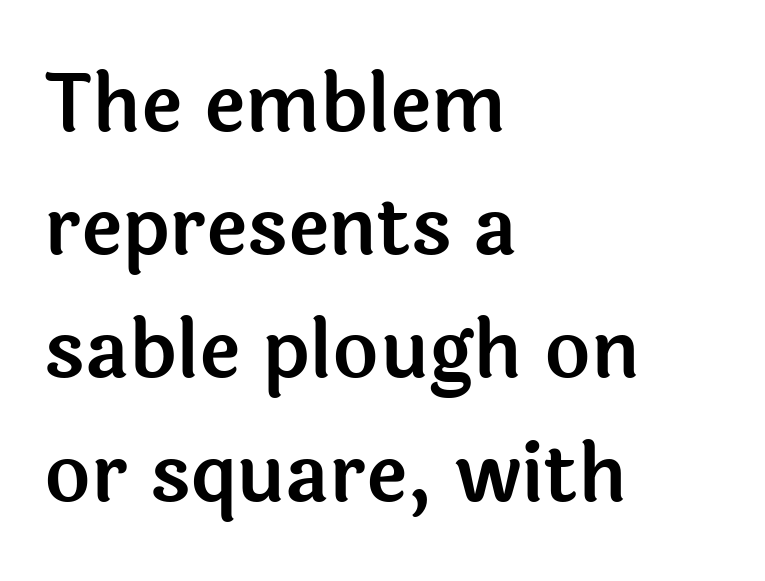
This is sans-serif lettering, the kind often seen on screens and signage. Varying glyph widths throughout — classic text-font behaviour. Does extra space separate the letters? No, they use regular spacing. Type without underlining.
